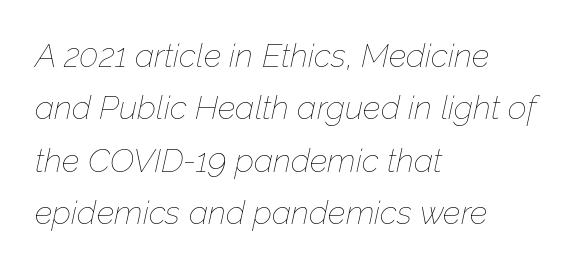
{"italic": "yes", "lean": "right", "slant_degrees": 12, "bold": "no", "weight": "thin", "width": "normal", "stroke_contrast": "low", "x_height": "medium", "monospaced": "no", "underline": "no", "align": "left", "line_spacing": "normal", "line_spacing_ratio": 1.59, "letter_spacing": "normal", "letter_spacing_em": 0.0, "glyph_px": 33}
